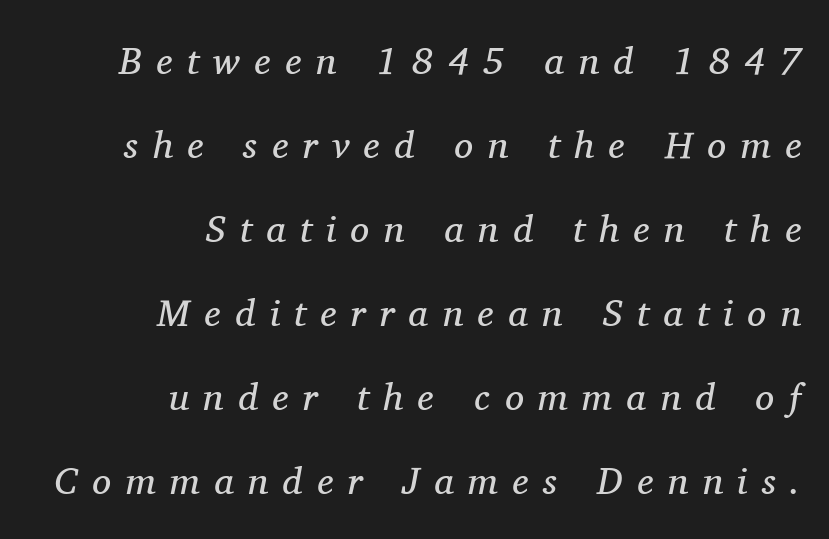
Q: Is the text bold? A: No.
Q: Is the text italic (slanted)? A: Yes, it leans right by about 11 degrees.
Q: Is the typeface a serif or a sans-serif typeface? A: Serif.
Q: Is the text underlined? A: No.
Q: How is the paragraph aligned? A: Right-aligned.
Q: Is the spacing between letters normal or unusually wide? A: Unusually wide.
Q: Is the spacing between lines tight, normal or loose? A: Loose.
Q: Width (condensed, normal, or wide)? A: Normal.
Q: Stroke contrast? A: Medium.
Q: x-height? A: Medium.
Q: Monospaced? A: No.
